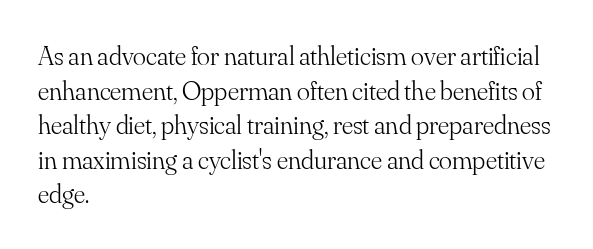
The image shows 27 px text type, upright; set left-aligned, normal line spacing (1.28x), normal letter spacing, not underlined.
